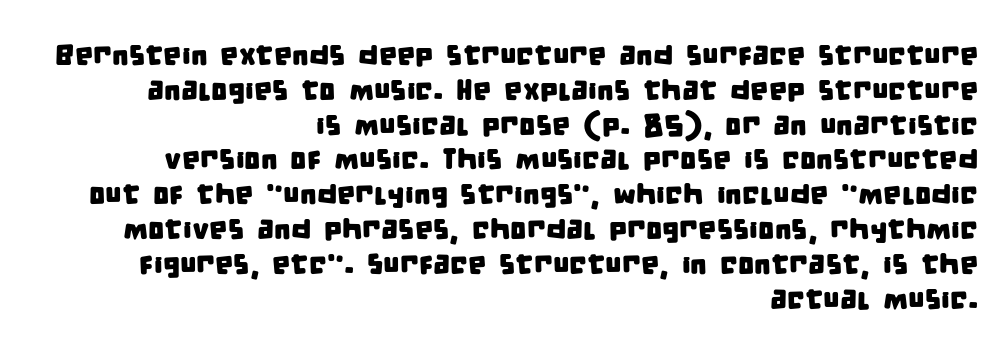
Q: Is the typeface a serif or a sans-serif typeface? A: Sans-serif.
Q: Is the text underlined? A: No.
Q: How is the paragraph aligned? A: Right-aligned.
Q: Is the spacing between letters normal or unusually wide? A: Normal.
Q: Width (condensed, normal, or wide)? A: Condensed.
Q: Stroke contrast? A: Low.
Q: x-height? A: Large.
Q: Monospaced? A: No.
